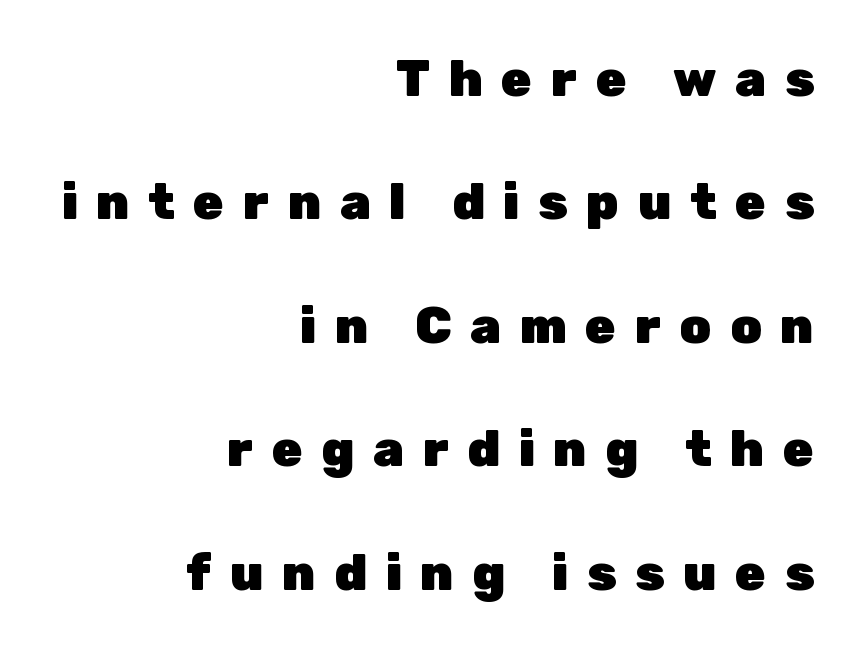
Q: Is the text bold? A: Yes.
Q: Is the text italic (slanted)? A: No, it is upright.
Q: Is the typeface a serif or a sans-serif typeface? A: Sans-serif.
Q: Is the text underlined? A: No.
Q: How is the paragraph aligned? A: Right-aligned.
Q: Is the spacing between letters normal or unusually wide? A: Unusually wide.
Q: Is the spacing between lines tight, normal or loose? A: Loose.
Q: Width (condensed, normal, or wide)? A: Normal.
Q: Stroke contrast? A: Low.
Q: x-height? A: Medium.
Q: Monospaced? A: No.
